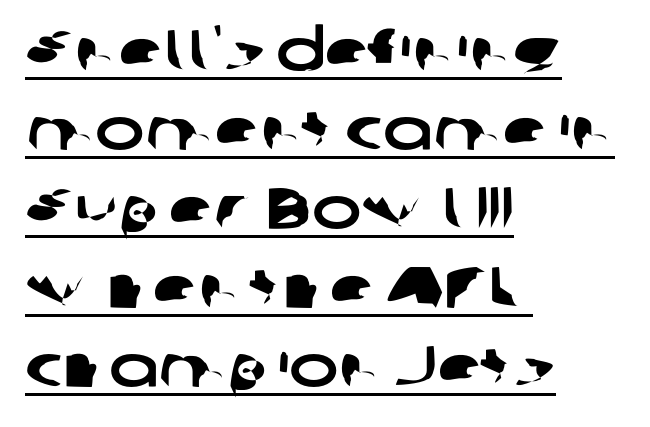
Q: Is the typeface a serif or a sans-serif typeface? A: Sans-serif.
Q: Is the text underlined? A: Yes.
Q: How is the paragraph aligned? A: Left-aligned.
Q: Is the spacing between letters normal or unusually wide? A: Normal.
Q: Is the spacing between lines tight, normal or loose? A: Normal.
Q: Width (condensed, normal, or wide)? A: Wide.
Q: Stroke contrast? A: Low.
Q: x-height? A: Medium.
Q: Monospaced? A: No.
